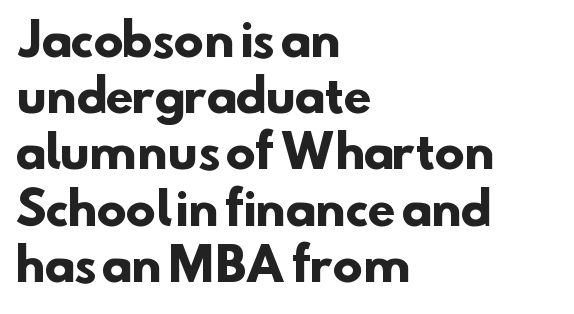
{"serif": "no", "bold": "yes", "weight": "heavy", "width": "normal", "stroke_contrast": "low", "x_height": "small", "monospaced": "no", "underline": "no", "align": "left", "line_spacing": "normal", "line_spacing_ratio": 1.25, "letter_spacing": "normal", "letter_spacing_em": 0.0, "glyph_px": 45}
